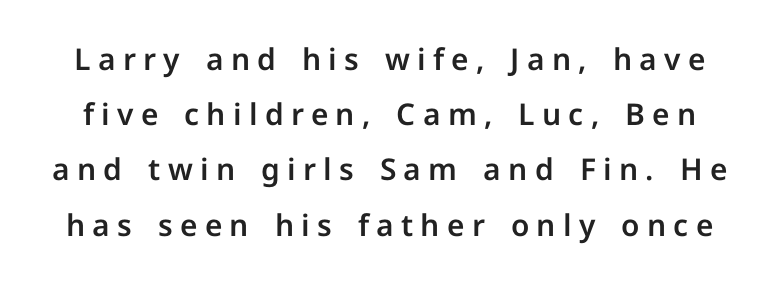
{"serif": "no", "italic": "no", "width": "normal", "stroke_contrast": "low", "x_height": "medium", "monospaced": "no", "underline": "no", "line_spacing_ratio": 1.84, "letter_spacing": "wide", "letter_spacing_em": 0.24, "glyph_px": 30}
